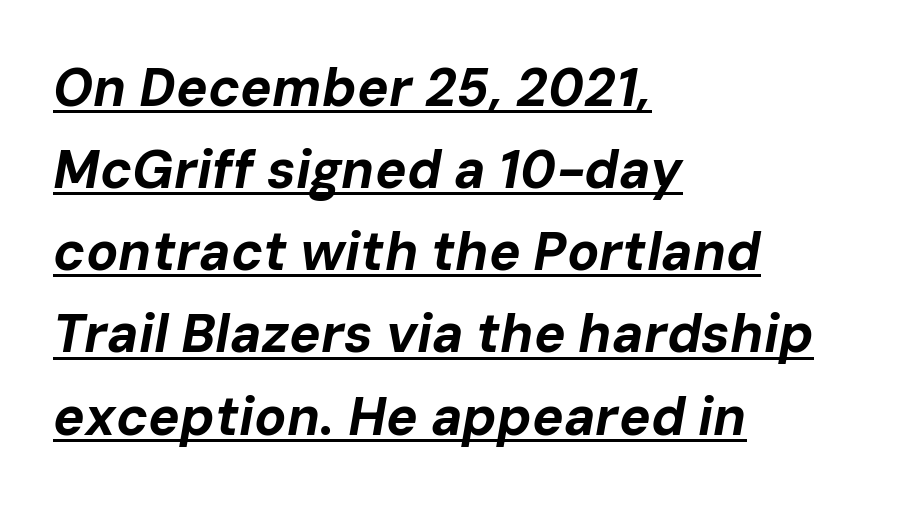
Characters are canted at an angle relative to the baseline's perpendicular. Caption: lettering with a line underneath. Summary of weight: heavy, a full bold. This sample has the flowing, uneven cadence of proportional lettering. Leftover space on each line is placed entirely after the last word.
